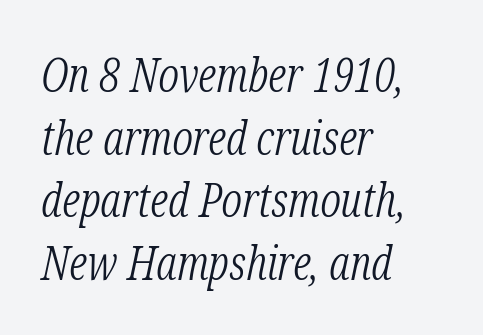
The image shows 47 px light, condensed serif type, italic (leaning right); set left-aligned, normal line spacing (1.33x), normal letter spacing, not underlined; low stroke contrast and a medium x-height.
